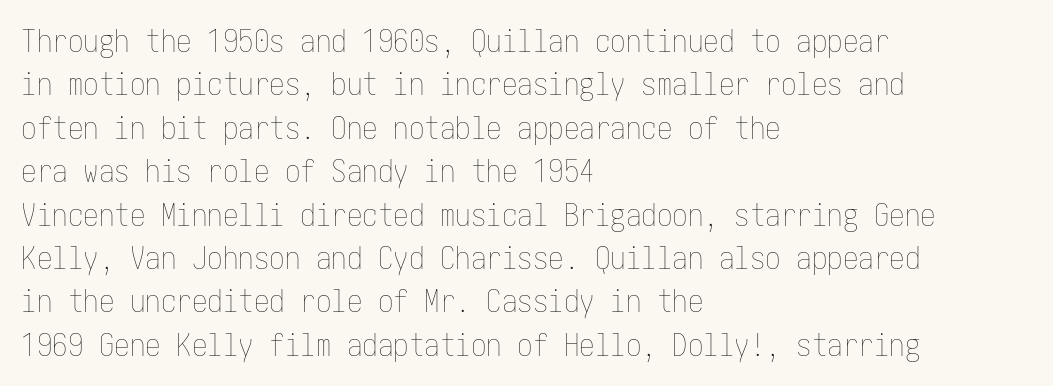
{"italic": "no", "bold": "no", "weight": "thin", "width": "condensed", "stroke_contrast": "low", "x_height": "medium", "underline": "no", "align": "left", "line_spacing": "normal", "line_spacing_ratio": 1.4, "letter_spacing": "normal", "letter_spacing_em": 0.0, "glyph_px": 31}
